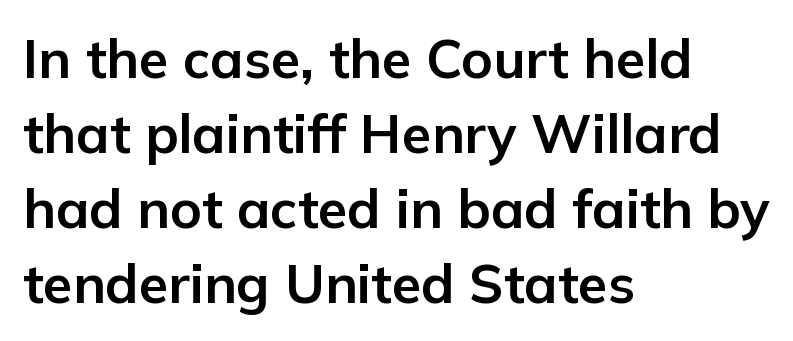
The image shows 54 px bold sans-serif type, upright; set left-aligned, normal line spacing (1.39x), normal letter spacing, not underlined; low stroke contrast and a medium x-height.
